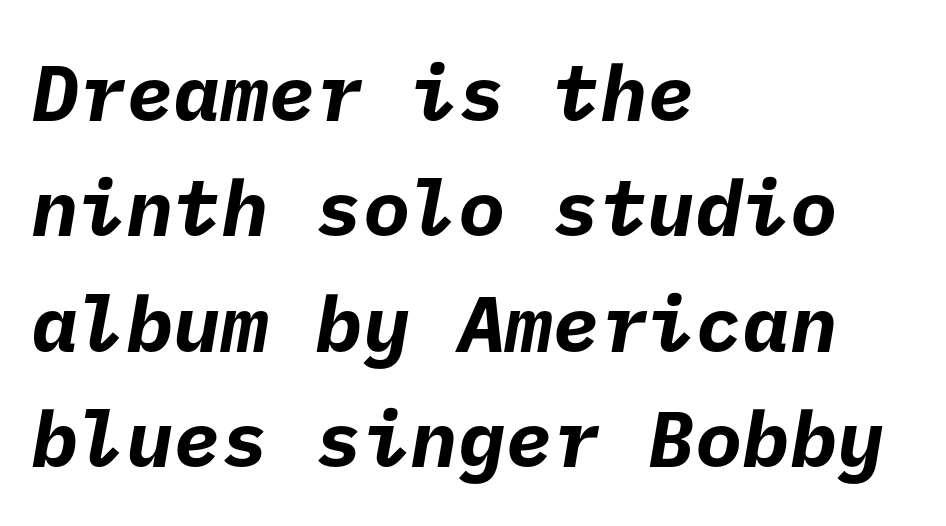
The image shows 79 px bold sans-serif type; set left-aligned, normal line spacing (1.46x), normal letter spacing, not underlined; low stroke contrast and a medium x-height.
